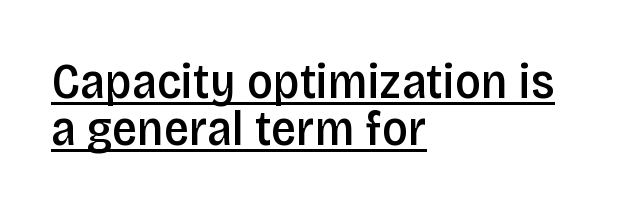
Q: Is the text bold? A: Semi-bold.
Q: Is the text italic (slanted)? A: No, it is upright.
Q: Is the typeface a serif or a sans-serif typeface? A: Sans-serif.
Q: Is the text underlined? A: Yes.
Q: How is the paragraph aligned? A: Left-aligned.
Q: Is the spacing between letters normal or unusually wide? A: Normal.
Q: Is the spacing between lines tight, normal or loose? A: Tight.
Q: Width (condensed, normal, or wide)? A: Condensed.
Q: Stroke contrast? A: Low.
Q: x-height? A: Large.
Q: Monospaced? A: No.
